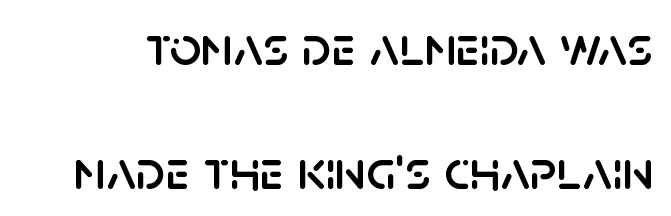
Q: Is the text italic (slanted)? A: No, it is upright.
Q: Is the typeface a serif or a sans-serif typeface? A: Sans-serif.
Q: Is the text underlined? A: No.
Q: Is the spacing between letters normal or unusually wide? A: Normal.
Q: Is the spacing between lines tight, normal or loose? A: Loose.
Q: Width (condensed, normal, or wide)? A: Normal.
Q: Stroke contrast? A: Low.
Q: x-height? A: Large.
Q: Monospaced? A: No.
